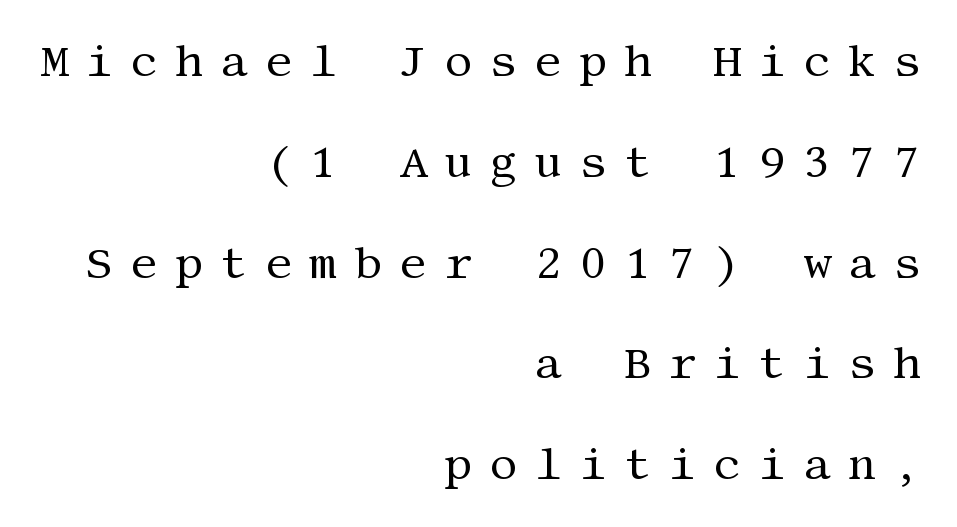
Q: Is the text bold? A: No.
Q: Is the text italic (slanted)? A: No, it is upright.
Q: Is the typeface a serif or a sans-serif typeface? A: Serif.
Q: Is the text underlined? A: No.
Q: How is the paragraph aligned? A: Right-aligned.
Q: Is the spacing between letters normal or unusually wide? A: Unusually wide.
Q: Is the spacing between lines tight, normal or loose? A: Loose.
Q: Width (condensed, normal, or wide)? A: Normal.
Q: Stroke contrast? A: Medium.
Q: x-height? A: Large.
